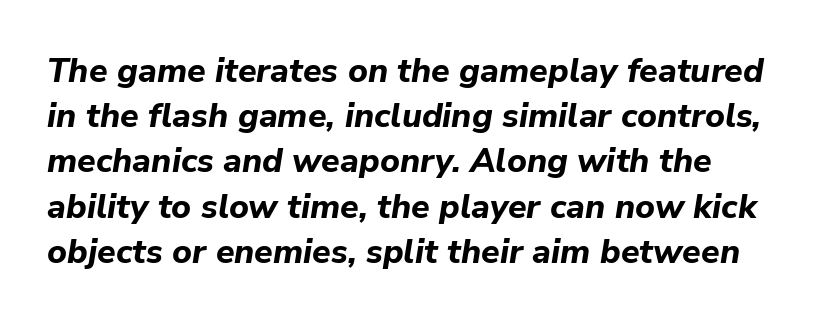
The image shows 34 px bold type, italic (leaning right); set normal line spacing (1.33x), normal letter spacing, not underlined; low stroke contrast and a medium x-height.
